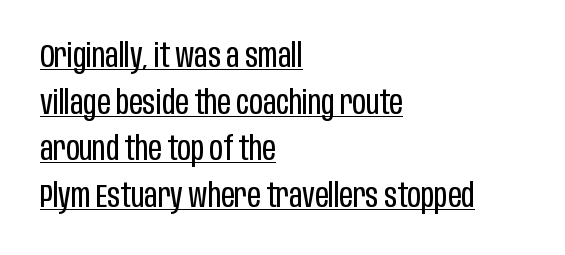
The image shows 33 px regular-weight, condensed sans-serif type, upright; set left-aligned, normal line spacing (1.41x), normal letter spacing, underlined; low stroke contrast and a large x-height.
